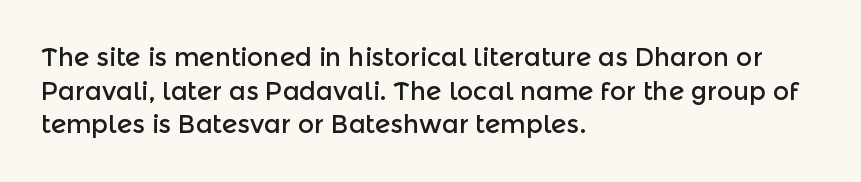
Q: Is the text italic (slanted)? A: No, it is upright.
Q: Is the text underlined? A: No.
Q: How is the paragraph aligned? A: Left-aligned.
Q: Is the spacing between letters normal or unusually wide? A: Normal.
Q: Is the spacing between lines tight, normal or loose? A: Normal.
